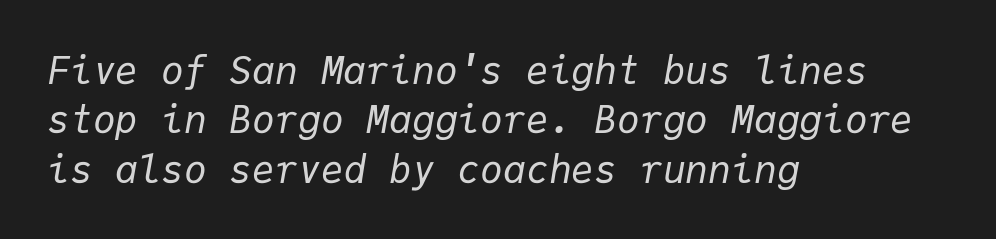
Q: Is the text bold? A: No.
Q: Is the text italic (slanted)? A: Yes, it leans right by about 9 degrees.
Q: Is the text underlined? A: No.
Q: How is the paragraph aligned? A: Left-aligned.
Q: Is the spacing between letters normal or unusually wide? A: Normal.
Q: Is the spacing between lines tight, normal or loose? A: Normal.
Q: Width (condensed, normal, or wide)? A: Normal.
Q: Stroke contrast? A: Low.
Q: x-height? A: Medium.
Q: Monospaced? A: Yes.
